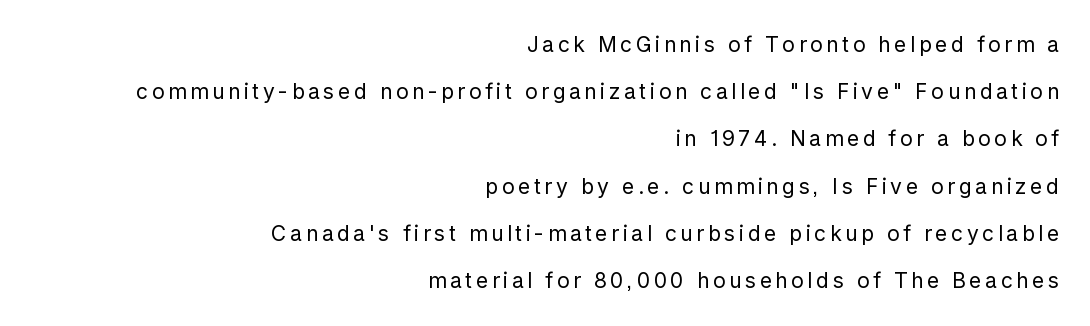
{"italic": "no", "bold": "no", "underline": "no", "align": "right", "line_spacing": "loose", "line_spacing_ratio": 2.25, "glyph_px": 21}
